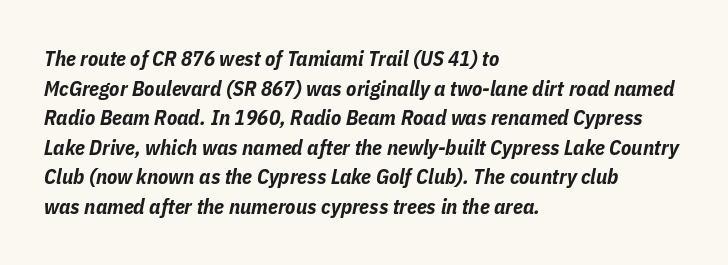
The image shows 21 px bold type, italic (leaning right); set left-aligned, normal line spacing (1.41x), normal letter spacing, not underlined.
